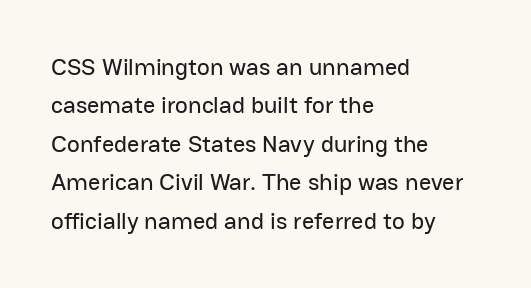
How would I describe the line gaps? Plain and ordinary. Teacher's note: observe the even left margin — that is flush-left alignment. Decoration check: the copy has no underline. Characters follow at the spacing the type designer built in. Is there any slant? The stems are plumb.
